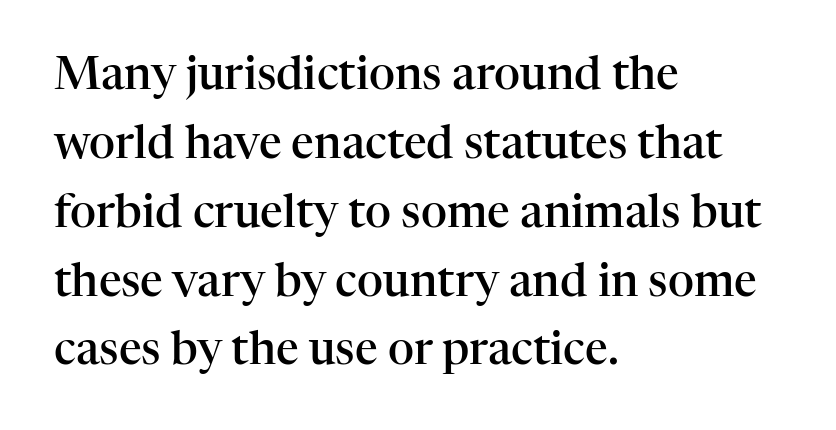
{"serif": "yes", "italic": "no", "bold": "semi", "weight": "semibold", "width": "normal", "stroke_contrast": "high", "x_height": "medium", "monospaced": "no", "underline": "no", "align": "left", "line_spacing": "normal", "line_spacing_ratio": 1.53, "letter_spacing": "normal", "letter_spacing_em": 0.0, "glyph_px": 45}
